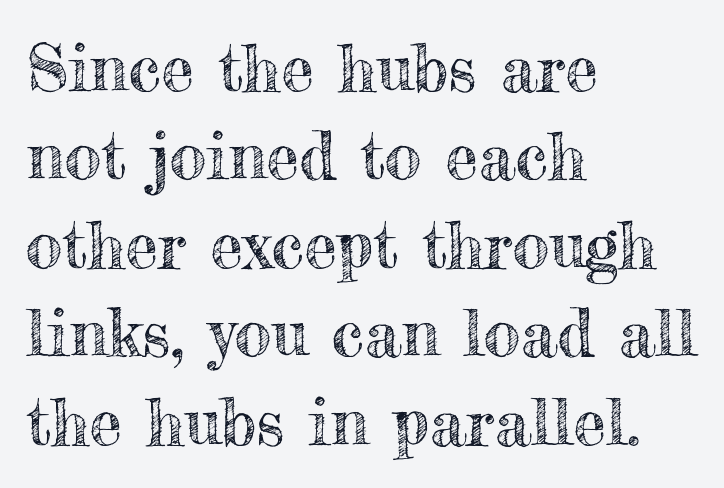
{"italic": "no", "width": "normal", "x_height": "small", "monospaced": "no", "underline": "no", "align": "left", "line_spacing": "normal", "line_spacing_ratio": 1.34, "letter_spacing": "normal", "letter_spacing_em": 0.0, "glyph_px": 66}
